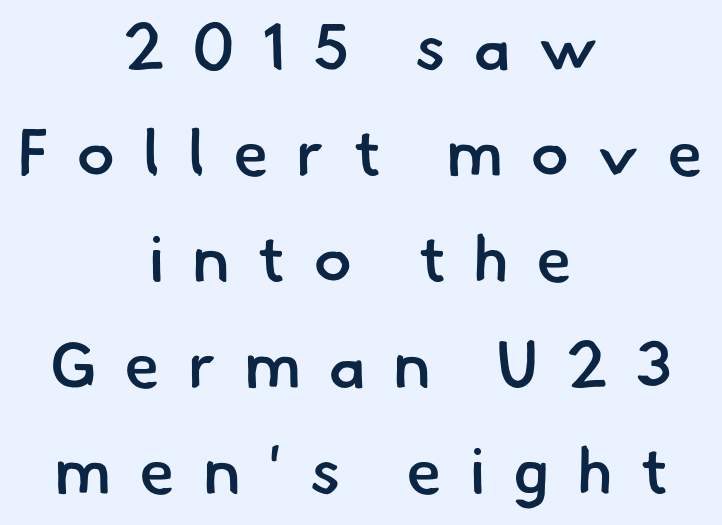
{"serif": "no", "bold": "semi", "weight": "semibold", "width": "normal", "stroke_contrast": "low", "x_height": "small", "monospaced": "no", "underline": "no", "align": "center", "line_spacing": "normal", "line_spacing_ratio": 1.63, "letter_spacing": "wide", "letter_spacing_em": 0.42, "glyph_px": 65}
